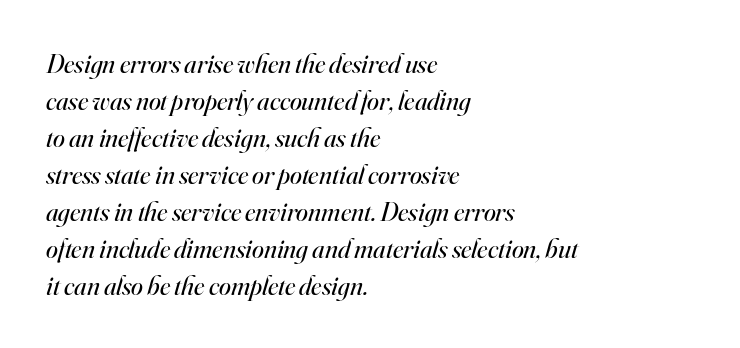
These lines keep a tight, regular rhythm from letter to letter. Anything drawn beneath the words? Only blank space. Interline gaps are of average width in this sample. A student would call this left alignment; a typographer would say flush left, rag right. Emphasis-style slanted type is in use. The font sits on the lighter half of the weight spectrum, regular included.
